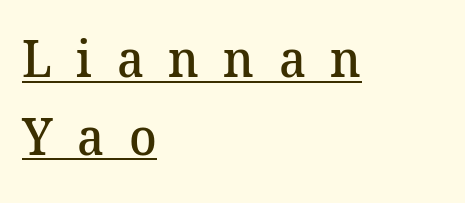
This rendering uses left alignment, leaving the right contour irregular. Weight: semibold (demi). Varying glyph widths throughout — classic text-font behaviour. Descenders here cross a horizontal rule under the line. Little horizontal feet cap the strokes, marking this as serif type. The block of text has a typical density, with ordinary space between rows.
